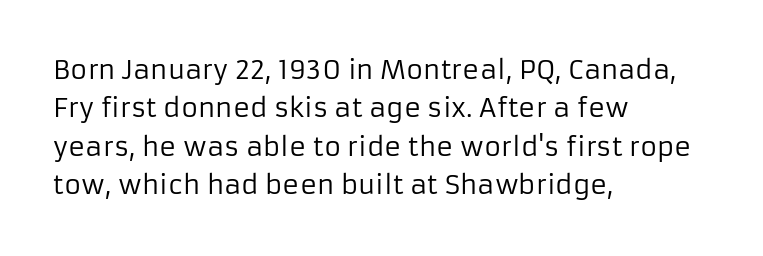
{"italic": "no", "bold": "no", "underline": "no", "align": "left", "line_spacing": "normal", "line_spacing_ratio": 1.48, "letter_spacing": "normal", "letter_spacing_em": 0.0, "glyph_px": 26}
